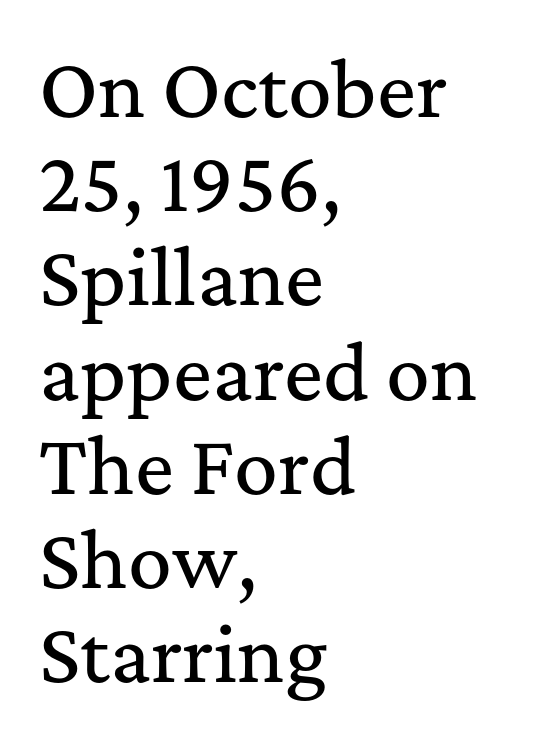
The type is set solid horizontally, with unmodified tracking. Teacher's note: observe the even left margin — that is flush-left alignment. Every character sits straight up, as roman type does. Little horizontal feet cap the strokes, marking this as serif type. Proportional: the letters do not fall into vertical columns. Honestly, there is no underline to notice here at all.
